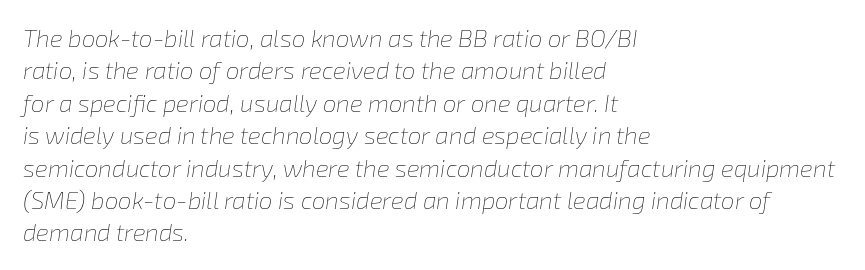
The space between consecutive lines is moderate. Heaviness? Minimal to ordinary, like unemphasized prose. The whole block is typeset with a tilt. In CSS terms this would be text-align: left.
